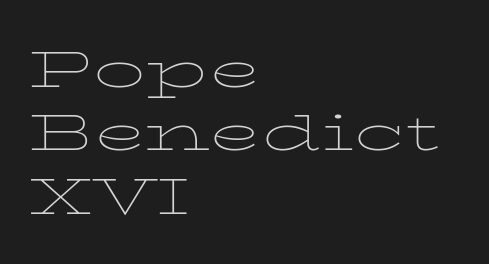
The image shows 52 px thin, wide serif type, upright; set left-aligned, line spacing 1.22x, normal letter spacing, not underlined; low stroke contrast and a medium x-height.
